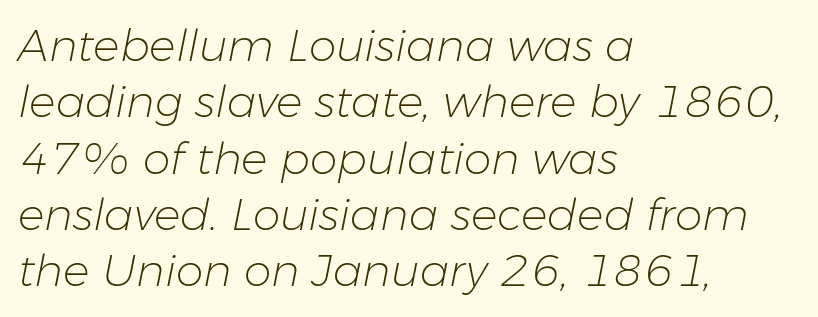
The image shows 44 px light type, italic (leaning right); set left-aligned, normal line spacing (1.28x), normal letter spacing, not underlined; low stroke contrast and a medium x-height.
